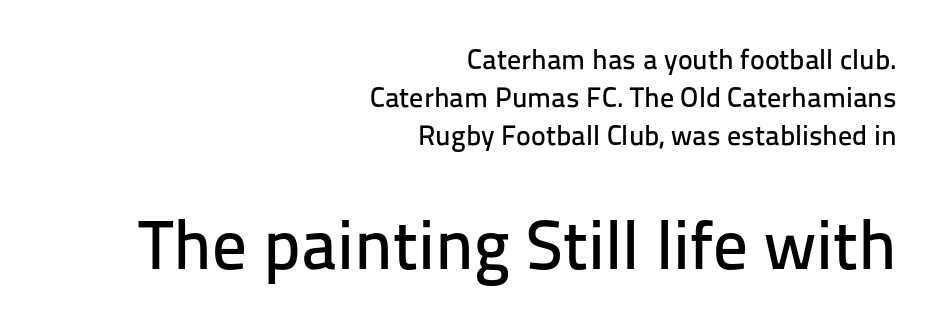
The image shows 69 px sans-serif type, upright; set right-aligned, normal line spacing (1.35x), normal letter spacing, not underlined; the second (bottom) block is 2.46x larger; low stroke contrast and a medium x-height.
